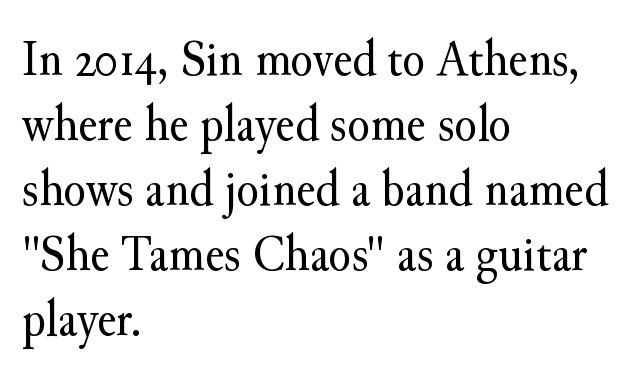
The image shows 52 px regular-weight serif type, upright; set left-aligned, normal line spacing (1.25x), normal letter spacing, not underlined; medium stroke contrast and a small x-height.
